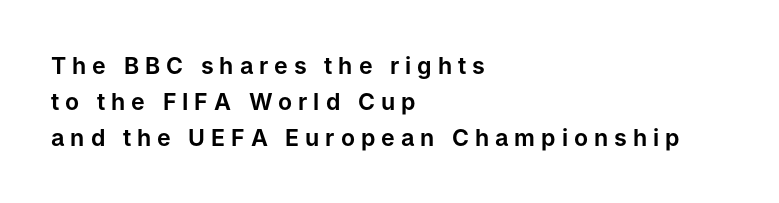
Q: Is the text italic (slanted)? A: No, it is upright.
Q: Is the text underlined? A: No.
Q: How is the paragraph aligned? A: Left-aligned.
Q: Is the spacing between letters normal or unusually wide? A: Unusually wide.
Q: Is the spacing between lines tight, normal or loose? A: Normal.
